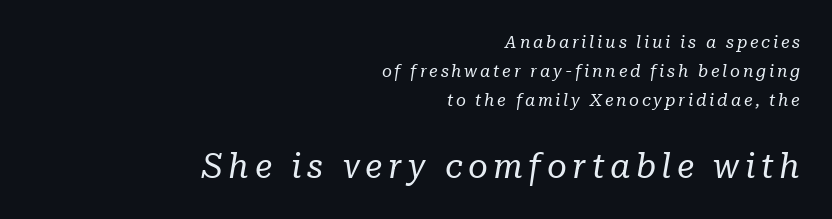
In CSS terms this would be text-align: right. This sample has the flowing, uneven cadence of proportional lettering. This layout puts the modest block above and the oversized block below. Looking at the ascenders, they clearly lean. No letter is thick-stroked: the sample isn't bold.
